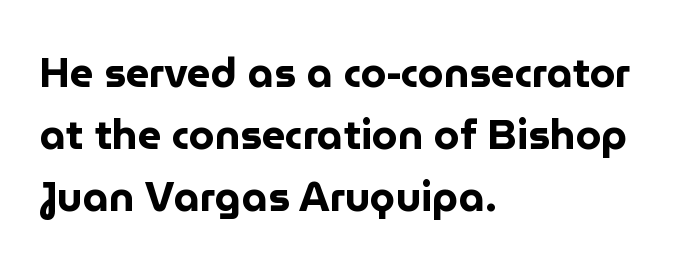
The image shows 41 px bold sans-serif type, upright; set left-aligned, normal line spacing (1.51x), normal letter spacing, not underlined; low stroke contrast and a medium x-height.
